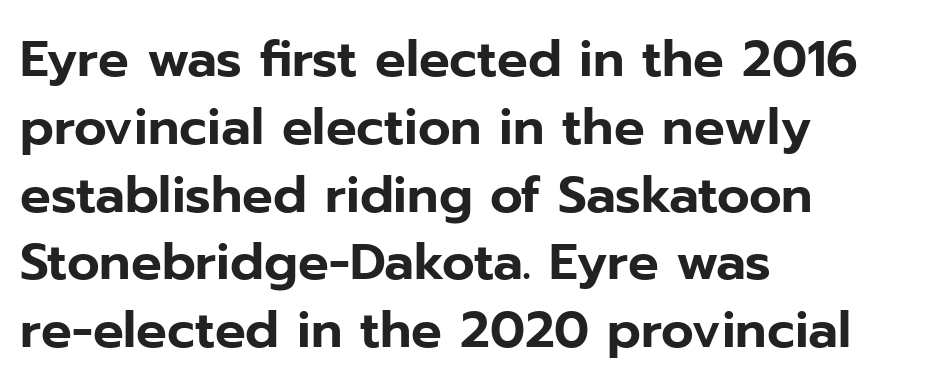
In terms of letterform style, serifs are entirely absent. Do the letters lean? They stand straight. What's the leading like? Ordinary, nothing unusual. This sample uses plain, unmodified letter spacing. Leftover space on each line is placed entirely after the last word.
